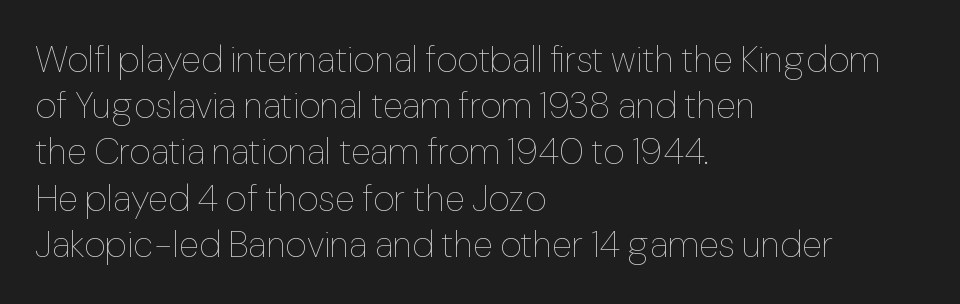
{"italic": "no", "bold": "no", "weight": "thin", "width": "normal", "stroke_contrast": "low", "x_height": "medium", "monospaced": "no", "underline": "no", "align": "left", "line_spacing": "normal", "line_spacing_ratio": 1.25, "letter_spacing": "normal", "letter_spacing_em": 0.0, "glyph_px": 37}
